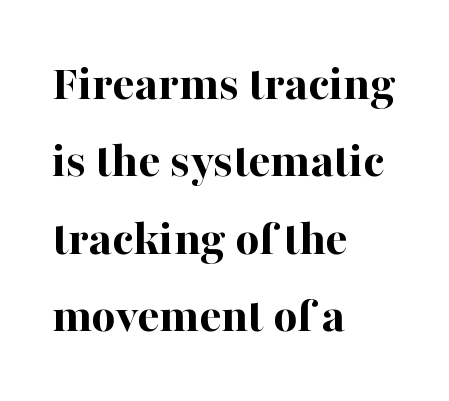
{"serif": "yes", "italic": "no", "bold": "yes", "weight": "bold", "width": "normal", "stroke_contrast": "high", "x_height": "medium", "monospaced": "no", "underline": "no", "align": "left", "line_spacing": "normal", "line_spacing_ratio": 1.49, "letter_spacing": "normal", "letter_spacing_em": 0.0, "glyph_px": 52}
